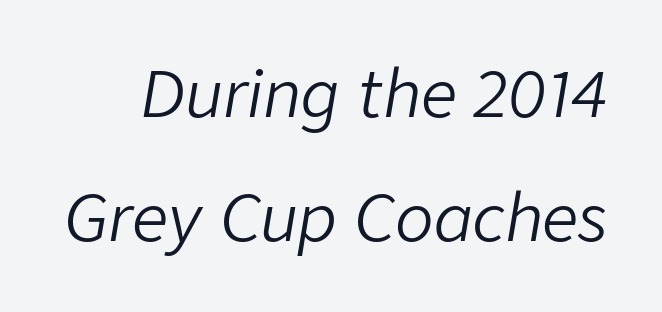
Each letter keeps its own natural width here, so spacing adapts to shape. Here the glyphs are tracked normally, forming tight word shapes. The strip under each line holds only bare page. Would a proofreader flag this as italicized? Yes.
